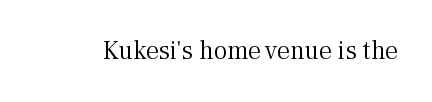
Q: Is the text bold? A: No.
Q: Is the text italic (slanted)? A: No, it is upright.
Q: Is the text underlined? A: No.
Q: Is the spacing between letters normal or unusually wide? A: Normal.
